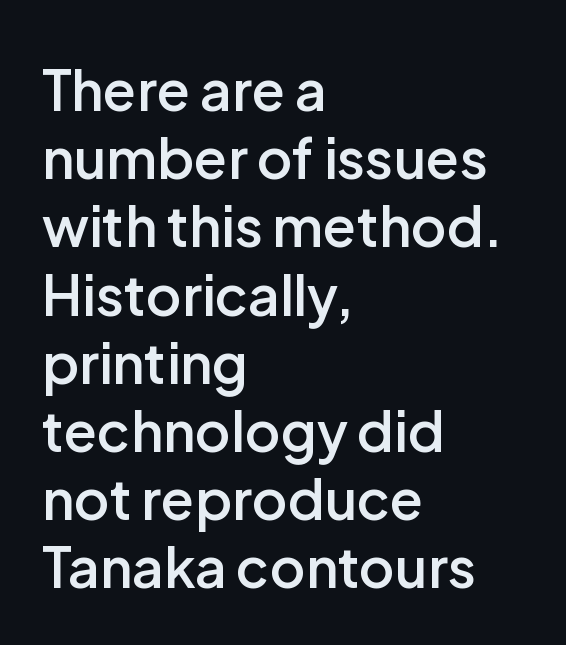
{"serif": "no", "italic": "no", "bold": "semi", "weight": "semibold", "width": "normal", "stroke_contrast": "low", "x_height": "medium", "monospaced": "no", "underline": "no", "align": "left", "line_spacing_ratio": 1.24, "letter_spacing": "normal", "letter_spacing_em": 0.0, "glyph_px": 55}
